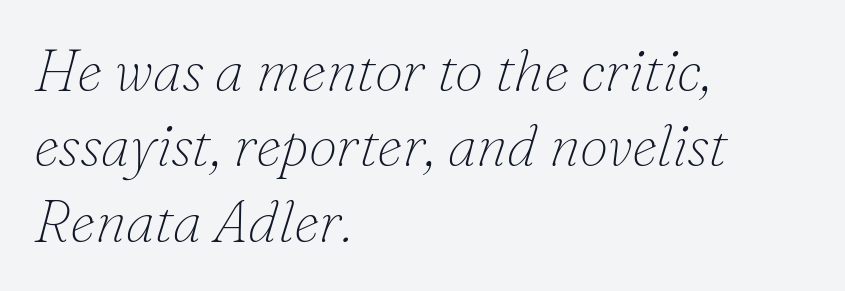
Do the characters align in a grid? No, the font is proportional. Descenders hang freely into open space. Rendered with sloped, italic letterforms. Horizontally, the lines are justified to the leading edge only. This sample uses plain, unmodified letter spacing. Classification — serif.
